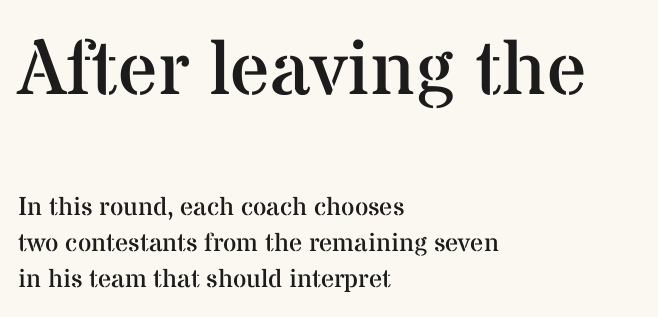
{"serif": "yes", "italic": "no", "bold": "no", "weight": "regular", "width": "normal", "stroke_contrast": "medium", "x_height": "medium", "monospaced": "no", "underline": "no", "align": "left", "line_spacing": "normal", "line_spacing_ratio": 1.39, "letter_spacing": "normal", "letter_spacing_em": 0.0, "larger_block": "first", "size_ratio": 3.0, "glyph_px": 78}
